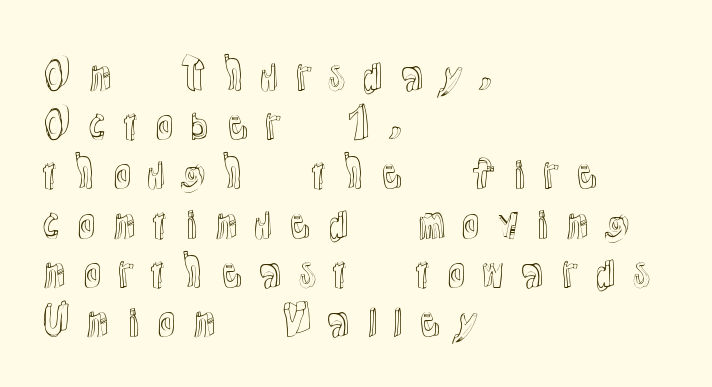
The image shows 40 px text type, upright; set left-aligned, line spacing 1.23x, unusually wide letter spacing (+0.28 em), not underlined; a medium x-height.
